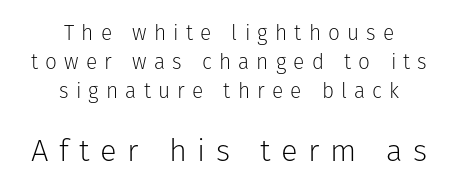
{"serif": "no", "italic": "no", "bold": "no", "weight": "light", "width": "normal", "stroke_contrast": "low", "x_height": "medium", "monospaced": "no", "underline": "no", "align": "center", "line_spacing": "normal", "line_spacing_ratio": 1.38, "letter_spacing": "wide", "letter_spacing_em": 0.34, "larger_block": "second", "size_ratio": 1.48, "glyph_px": 31}
